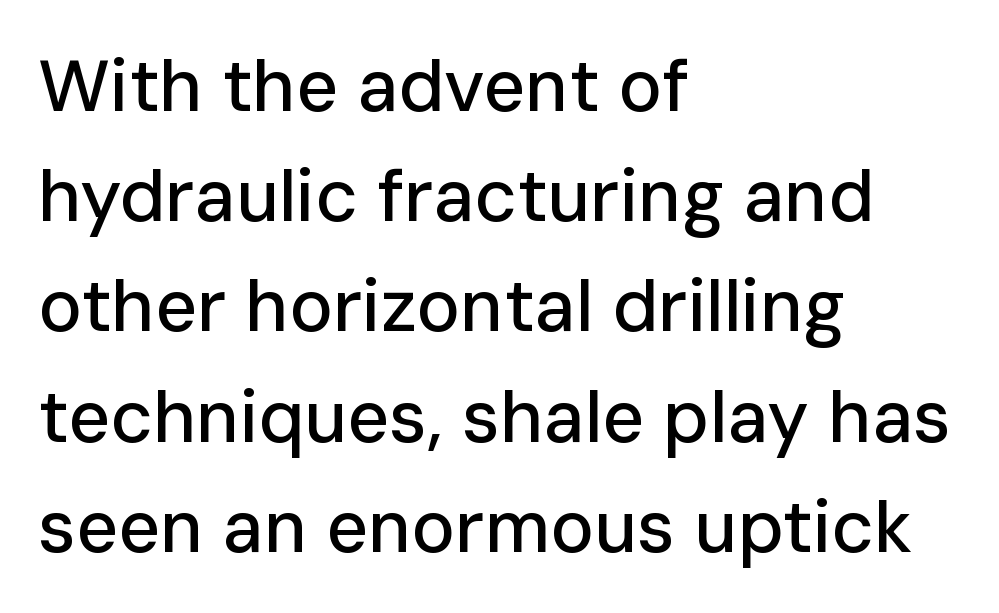
Q: Is the text italic (slanted)? A: No, it is upright.
Q: Is the typeface a serif or a sans-serif typeface? A: Sans-serif.
Q: Is the text underlined? A: No.
Q: How is the paragraph aligned? A: Left-aligned.
Q: Is the spacing between letters normal or unusually wide? A: Normal.
Q: Is the spacing between lines tight, normal or loose? A: Normal.
Q: Width (condensed, normal, or wide)? A: Normal.
Q: Stroke contrast? A: Low.
Q: x-height? A: Medium.
Q: Monospaced? A: No.
